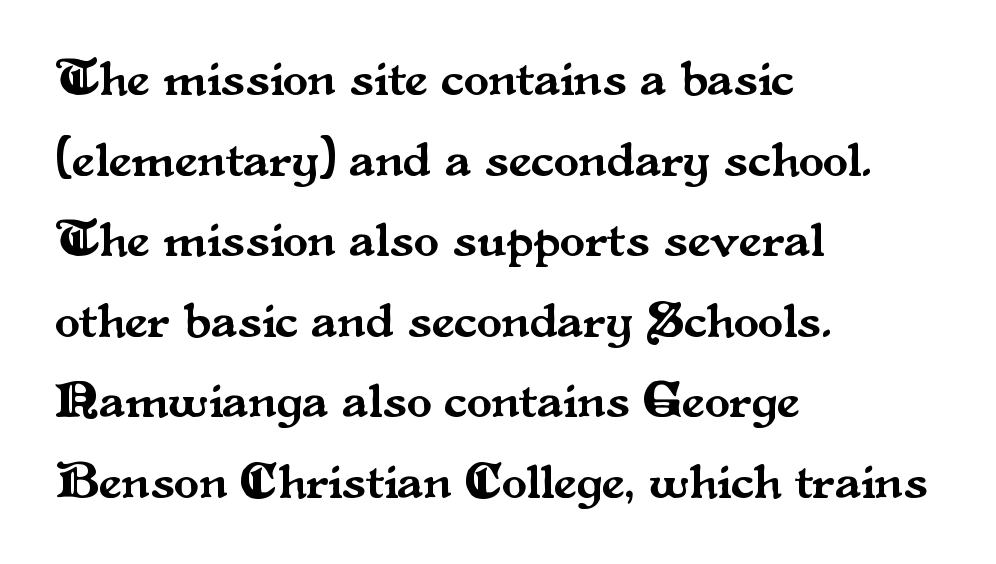
Q: Is the text italic (slanted)? A: No, it is upright.
Q: Is the typeface a serif or a sans-serif typeface? A: Serif.
Q: Is the text underlined? A: No.
Q: How is the paragraph aligned? A: Left-aligned.
Q: Is the spacing between letters normal or unusually wide? A: Normal.
Q: Is the spacing between lines tight, normal or loose? A: Normal.
Q: Width (condensed, normal, or wide)? A: Normal.
Q: Stroke contrast? A: Medium.
Q: x-height? A: Small.
Q: Monospaced? A: No.
